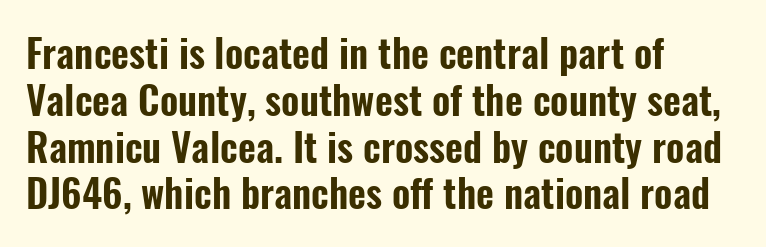
Q: Is the text italic (slanted)? A: No, it is upright.
Q: Is the typeface a serif or a sans-serif typeface? A: Sans-serif.
Q: Is the text underlined? A: No.
Q: How is the paragraph aligned? A: Left-aligned.
Q: Is the spacing between letters normal or unusually wide? A: Normal.
Q: Width (condensed, normal, or wide)? A: Condensed.
Q: Stroke contrast? A: Low.
Q: x-height? A: Medium.
Q: Monospaced? A: No.
